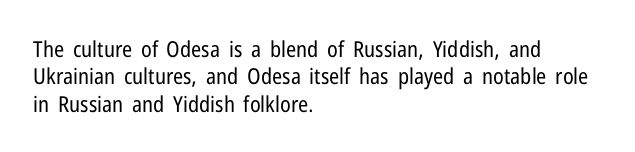
{"italic": "no", "bold": "no", "underline": "no", "align": "left", "line_spacing": "normal", "line_spacing_ratio": 1.25, "letter_spacing": "normal", "letter_spacing_em": 0.0, "glyph_px": 22}
